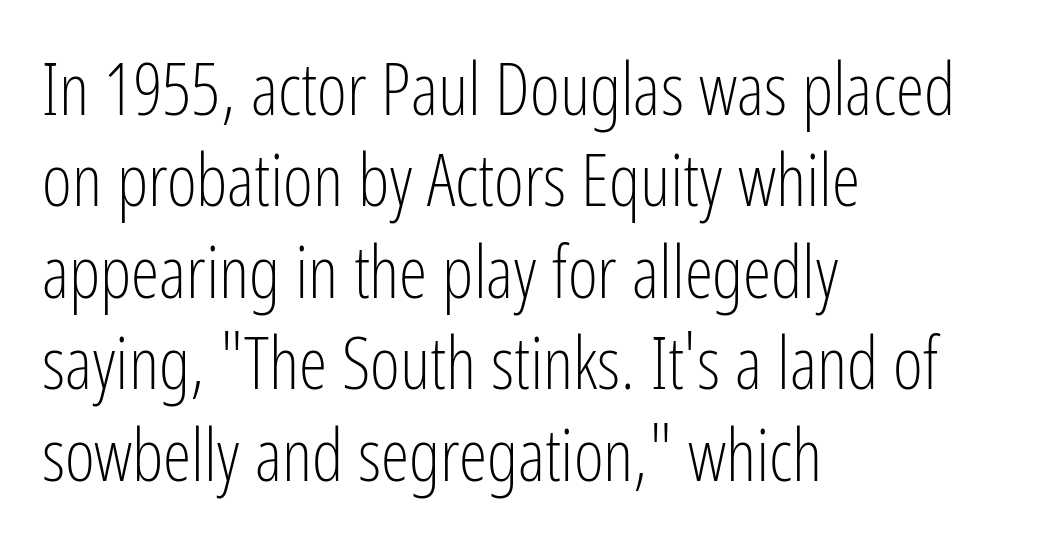
Q: Is the text bold? A: No.
Q: Is the text italic (slanted)? A: No, it is upright.
Q: Is the typeface a serif or a sans-serif typeface? A: Sans-serif.
Q: Is the text underlined? A: No.
Q: How is the paragraph aligned? A: Left-aligned.
Q: Is the spacing between letters normal or unusually wide? A: Normal.
Q: Is the spacing between lines tight, normal or loose? A: Normal.
Q: Width (condensed, normal, or wide)? A: Condensed.
Q: Stroke contrast? A: Low.
Q: x-height? A: Medium.
Q: Monospaced? A: No.
